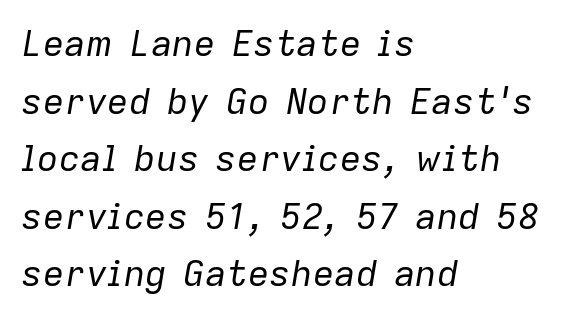
Q: Is the text bold? A: No.
Q: Is the text italic (slanted)? A: Yes, it leans right by about 9 degrees.
Q: Is the text underlined? A: No.
Q: How is the paragraph aligned? A: Left-aligned.
Q: Is the spacing between letters normal or unusually wide? A: Normal.
Q: Is the spacing between lines tight, normal or loose? A: Normal.
Q: Width (condensed, normal, or wide)? A: Normal.
Q: Stroke contrast? A: Low.
Q: x-height? A: Medium.
Q: Monospaced? A: No.
